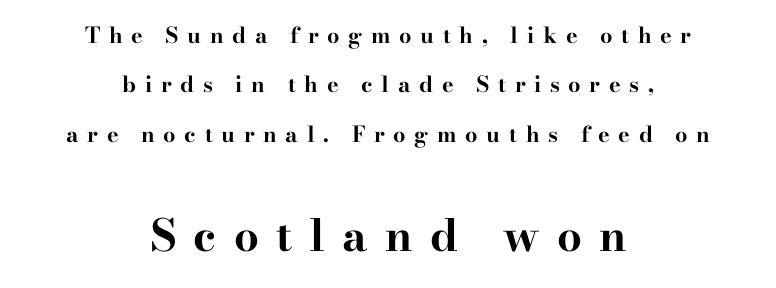
The image shows 44 px bold, wide serif type, upright; set centered, loose line spacing (2.24x), unusually wide letter spacing (+0.39 em), not underlined; the second (bottom) block is 2.0x larger; high stroke contrast and a small x-height.
